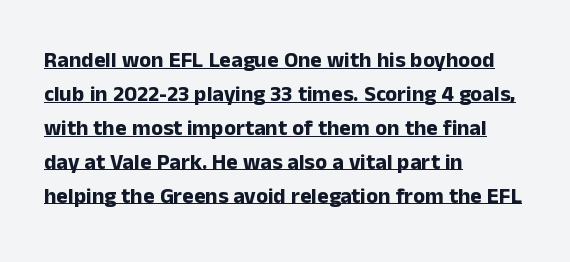
The image shows 22 px bold type, upright; set left-aligned, normal line spacing (1.54x), normal letter spacing, underlined.
